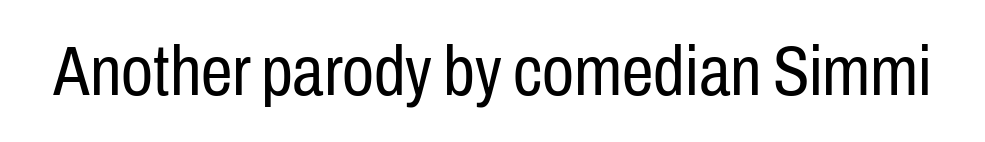
{"serif": "no", "italic": "no", "bold": "no", "weight": "regular", "width": "condensed", "stroke_contrast": "low", "x_height": "medium", "monospaced": "no", "underline": "no", "letter_spacing": "normal", "letter_spacing_em": 0.0, "glyph_px": 71}
